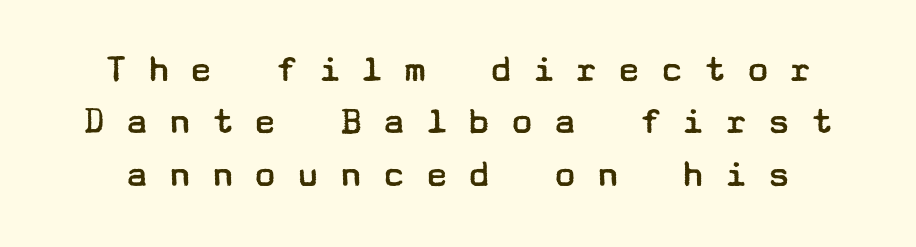
Q: Is the text bold? A: No.
Q: Is the text italic (slanted)? A: No, it is upright.
Q: Is the typeface a serif or a sans-serif typeface? A: Sans-serif.
Q: Is the text underlined? A: No.
Q: Is the spacing between letters normal or unusually wide? A: Unusually wide.
Q: Is the spacing between lines tight, normal or loose? A: Normal.
Q: Width (condensed, normal, or wide)? A: Wide.
Q: Stroke contrast? A: Low.
Q: x-height? A: Medium.
